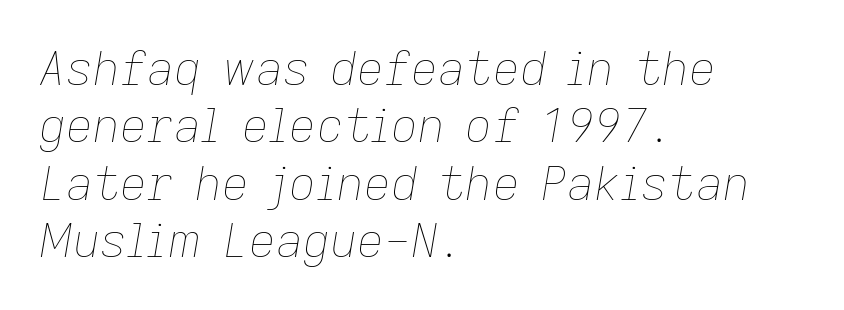
The lines are quadded left. Every character sits at an angle, as italics do. The area under the type is left untouched. Glyph-to-glyph distance matches everyday printed text. This reads as an unemphasized weight, regular at the heaviest. Each letter keeps its own natural width here, so spacing adapts to shape.
